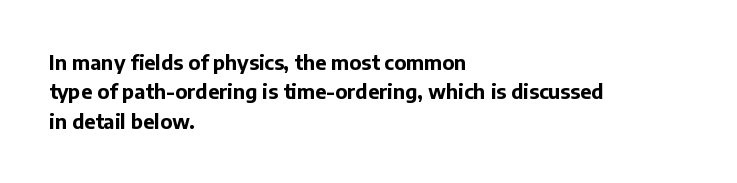
Emphasis by weight is at full strength: bold. The glyphs are unaccompanied by any horizontal stroke below them. Nothing unusual about the tracking: characters are spaced as the font intends. Do the letters lean? They stand straight. Every row of glyphs begins at an identical x-position on the left.
